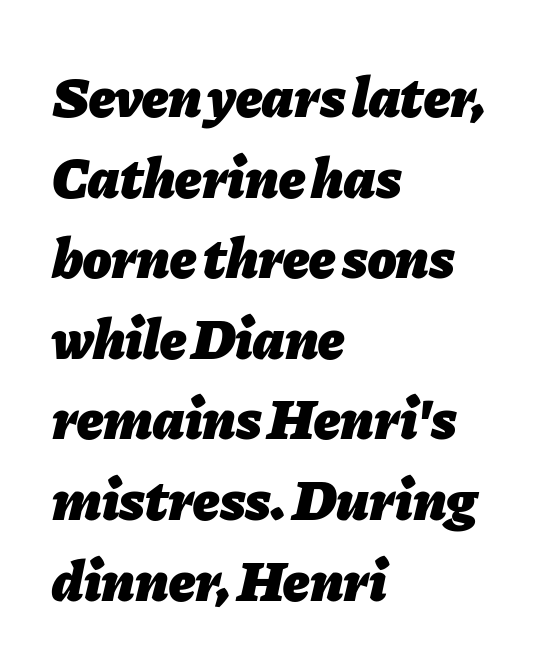
{"italic": "yes", "lean": "right", "slant_degrees": 11, "bold": "yes", "weight": "heavy", "width": "normal", "stroke_contrast": "low", "x_height": "medium", "monospaced": "no", "underline": "no", "align": "left", "line_spacing": "normal", "line_spacing_ratio": 1.39, "letter_spacing": "normal", "letter_spacing_em": 0.0, "glyph_px": 58}
